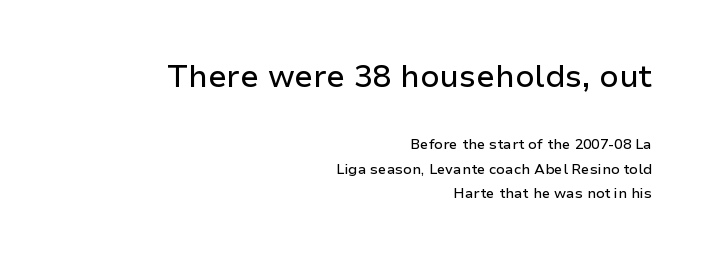
{"serif": "no", "italic": "no", "width": "normal", "stroke_contrast": "low", "x_height": "medium", "monospaced": "no", "underline": "no", "align": "right", "line_spacing_ratio": 1.75, "letter_spacing": "normal", "letter_spacing_em": 0.0, "larger_block": "first", "size_ratio": 2.21, "glyph_px": 31}
